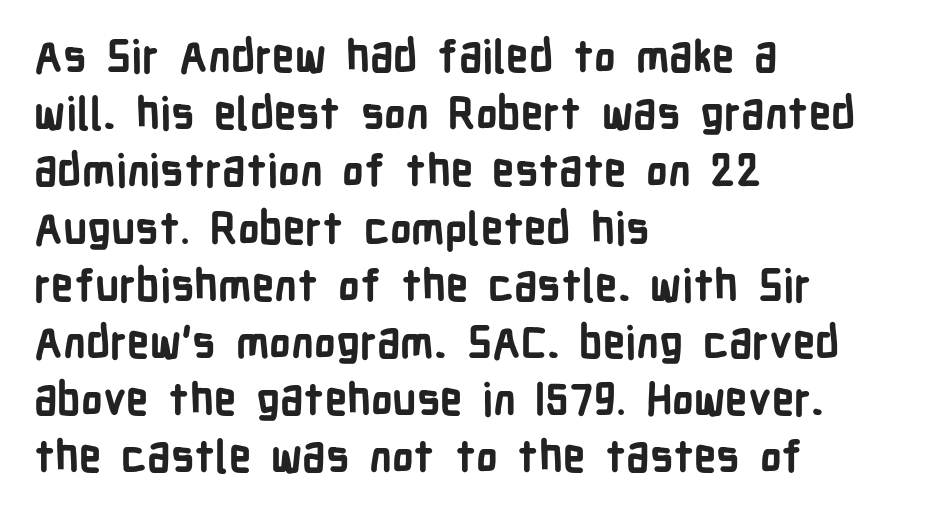
{"serif": "no", "italic": "no", "bold": "yes", "weight": "bold", "width": "condensed", "stroke_contrast": "low", "x_height": "medium", "monospaced": "no", "underline": "no", "align": "left", "line_spacing": "normal", "line_spacing_ratio": 1.3, "letter_spacing": "normal", "letter_spacing_em": 0.0, "glyph_px": 44}
